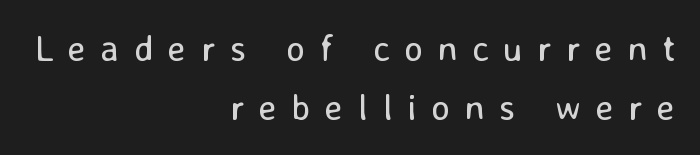
The baseline area is clear. Honestly, the row spacing looks completely unremarkable. The letters are spread apart with noticeably loose tracking. Letterform terminals end flat and unadorned throughout the passage. Proportional: the letters do not fall into vertical columns.
